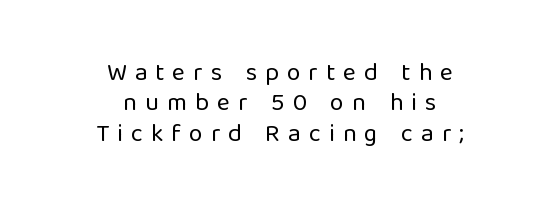
{"italic": "no", "bold": "no", "underline": "no", "align": "center", "line_spacing_ratio": 1.22, "letter_spacing": "wide", "letter_spacing_em": 0.32, "glyph_px": 25}
